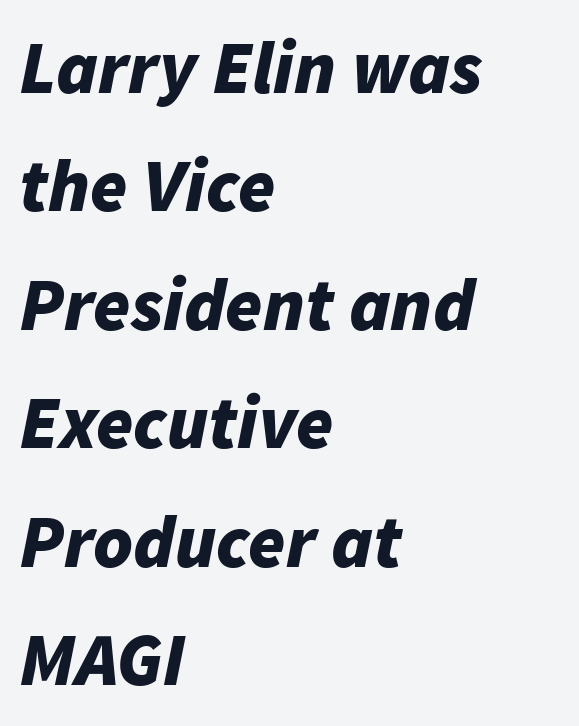
The passage shown is typed in a proportional face where columns would drift. Every letter is thick-stroked: bold, no question. The text block is weighted toward the left margin, trailing off unevenly rightward. The strip under each line holds only bare page.
